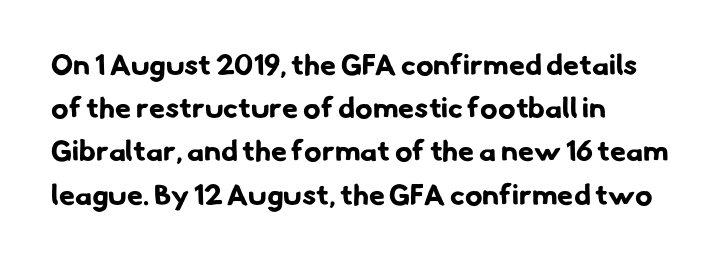
Q: Is the text bold? A: Yes.
Q: Is the typeface a serif or a sans-serif typeface? A: Sans-serif.
Q: Is the text underlined? A: No.
Q: How is the paragraph aligned? A: Left-aligned.
Q: Is the spacing between letters normal or unusually wide? A: Normal.
Q: Is the spacing between lines tight, normal or loose? A: Normal.
Q: Width (condensed, normal, or wide)? A: Normal.
Q: Stroke contrast? A: Low.
Q: x-height? A: Small.
Q: Monospaced? A: No.
